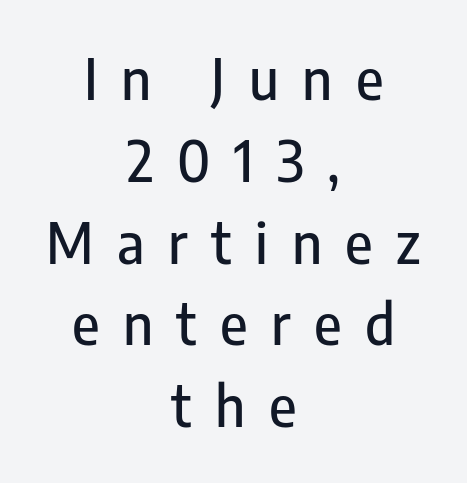
Is this a fixed-width face? No — the glyphs have proportional, varying widths. The rendering inserts visible extra space after every character. Short and long lines alike share a common midpoint. The glyphs in this specimen are sans serif. The specimen reads as upright at a glance. Descenders hang freely into open space.
